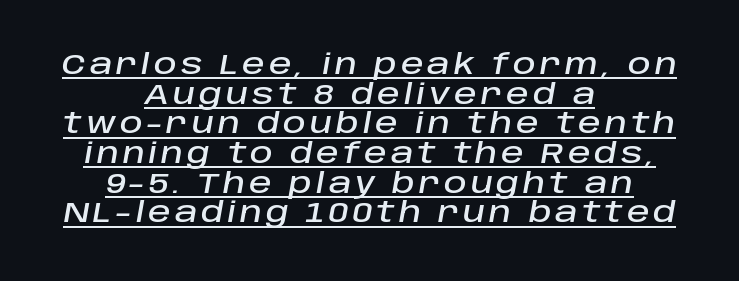
The image shows 28 px text type, italic (leaning right); set centered, tight line spacing (1.06x), underlined; low stroke contrast and a large x-height.
